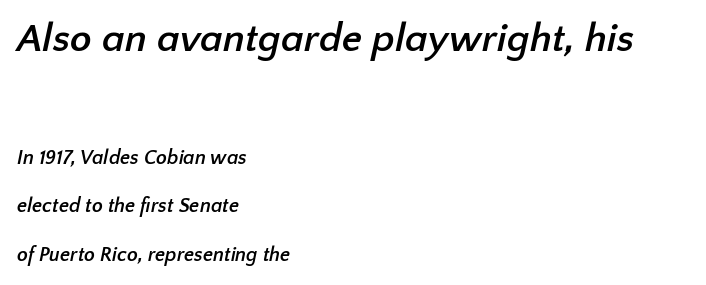
{"serif": "no", "bold": "yes", "weight": "semibold", "width": "normal", "stroke_contrast": "low", "x_height": "medium", "monospaced": "no", "underline": "no", "align": "left", "line_spacing": "loose", "line_spacing_ratio": 2.44, "letter_spacing": "normal", "letter_spacing_em": 0.0, "larger_block": "first", "size_ratio": 2.0, "glyph_px": 40}
